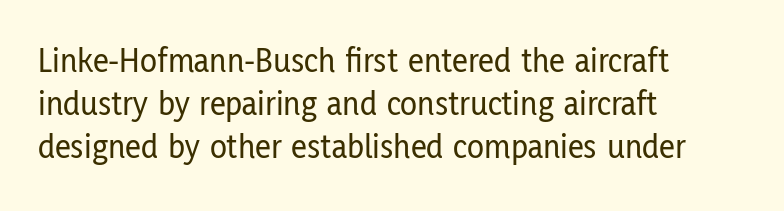
{"serif": "no", "italic": "no", "width": "condensed", "stroke_contrast": "low", "x_height": "medium", "monospaced": "no", "underline": "no", "align": "left", "line_spacing_ratio": 1.23, "letter_spacing": "normal", "letter_spacing_em": 0.0, "glyph_px": 35}
